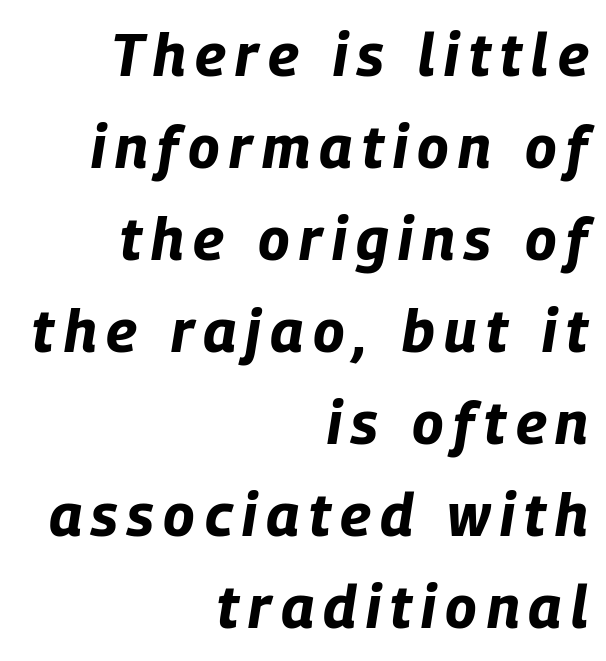
A normal amount of white space separates one row of letters from the next. The face used here is proportionally spaced, like ordinary book or web type. Is the type bold? Yes — the strokes are clearly thick and heavy. Line ends are locked; line starts wander. Compared with ordinary roman type, these characters are visibly tilted.
